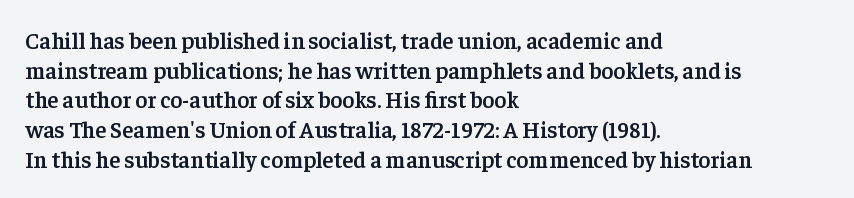
The image shows 23 px text type, upright; set left-aligned, normal line spacing (1.29x), normal letter spacing, not underlined.
